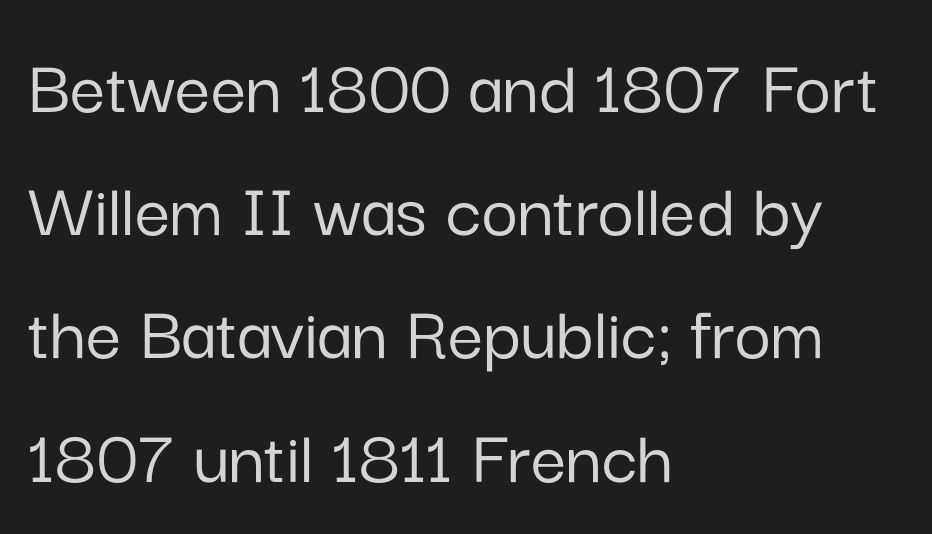
Q: Is the text italic (slanted)? A: No, it is upright.
Q: Is the typeface a serif or a sans-serif typeface? A: Sans-serif.
Q: Is the text underlined? A: No.
Q: How is the paragraph aligned? A: Left-aligned.
Q: Is the spacing between letters normal or unusually wide? A: Normal.
Q: Is the spacing between lines tight, normal or loose? A: Normal.
Q: Width (condensed, normal, or wide)? A: Normal.
Q: Stroke contrast? A: Low.
Q: x-height? A: Medium.
Q: Monospaced? A: No.
